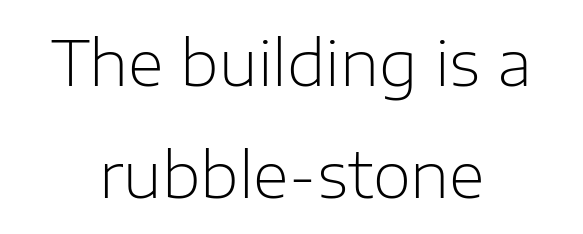
Glance below the letters and you will spot only blank space. The face used here is a sans, in the tradition of grotesques and geometrics. The rag falls on both sides of this text block equally. Proportional: the letters do not fall into vertical columns. Tracking here is standard; glyphs follow each other at the usual distance. Counters stay open thanks to moderate or lighter strokes.
